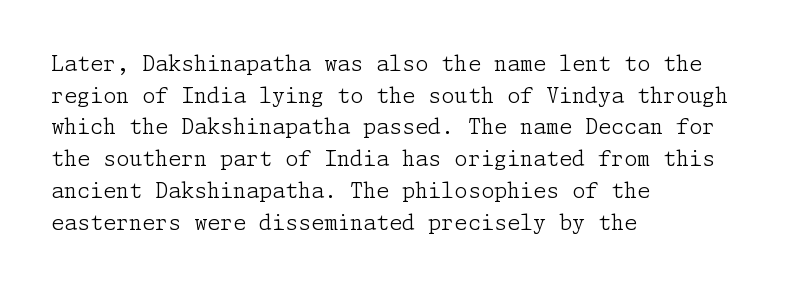
Style check: upright. Leftover space on each line is placed entirely after the last word. The rows are spaced the way most documents space them. The font is comparable to plain body text, perhaps lighter. Honestly, there is no underline to notice here at all. Nobody touched the tracking dial on this one.
